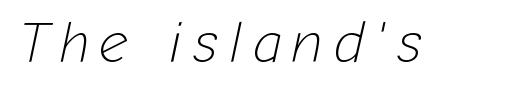
The image shows 57 px light type, italic (leaning right); set unusually wide letter spacing (+0.2 em), not underlined; low stroke contrast and a medium x-height.
